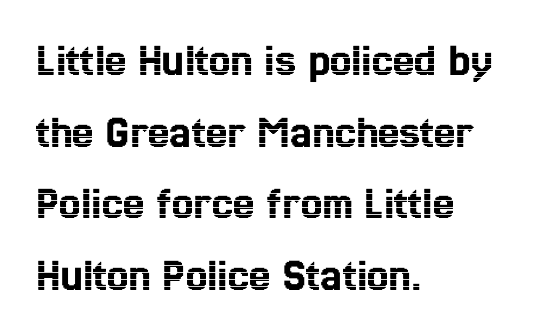
The image shows 48 px condensed type, upright; set left-aligned, normal line spacing (1.49x), normal letter spacing, not underlined; a medium x-height.
